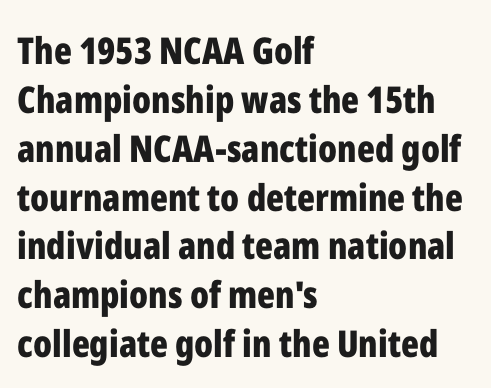
The image shows 37 px bold, condensed sans-serif type, upright; set left-aligned, normal line spacing (1.32x), normal letter spacing, not underlined; low stroke contrast and a medium x-height.
